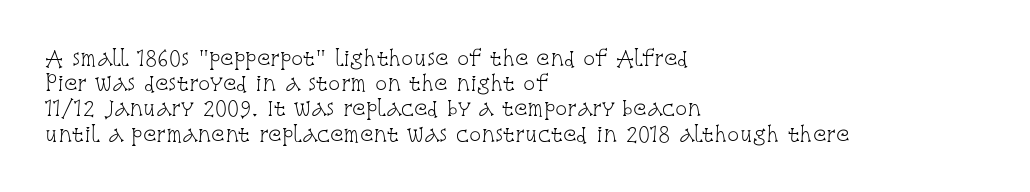
How would I describe the line gaps? Plain and ordinary. Stem width sits at or under what a default text font uses. Posture: straight, roman, zero tilt. Underlining? Definitely not there. How are the letters spaced? Ordinarily, with no added tracking. Alignment: flush left.
